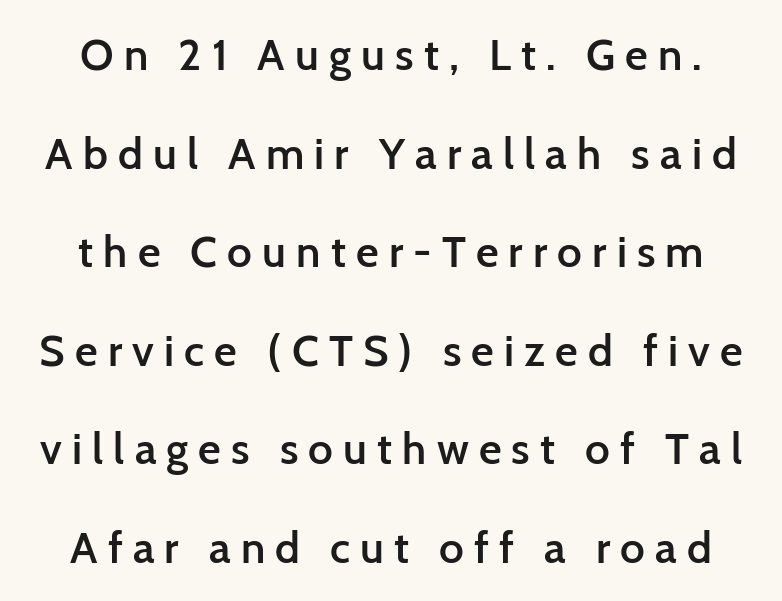
The image shows 44 px semibold sans-serif type, upright; set loose line spacing (2.24x), unusually wide letter spacing (+0.23 em), not underlined; low stroke contrast and a medium x-height.
